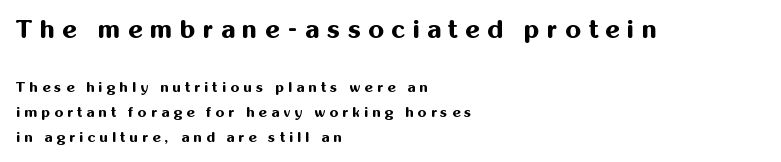
{"italic": "no", "bold": "yes", "underline": "no", "align": "left", "line_spacing_ratio": 1.78, "letter_spacing": "wide", "letter_spacing_em": 0.3, "larger_block": "first", "size_ratio": 1.79, "glyph_px": 25}
